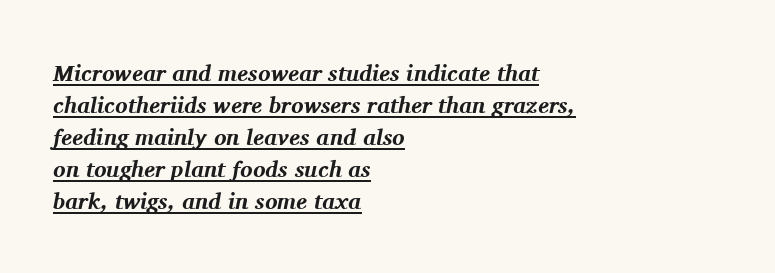
{"italic": "yes", "lean": "right", "slant_degrees": 11, "bold": "yes", "underline": "yes", "align": "left", "line_spacing": "normal", "line_spacing_ratio": 1.39, "letter_spacing": "normal", "letter_spacing_em": 0.0, "glyph_px": 23}
